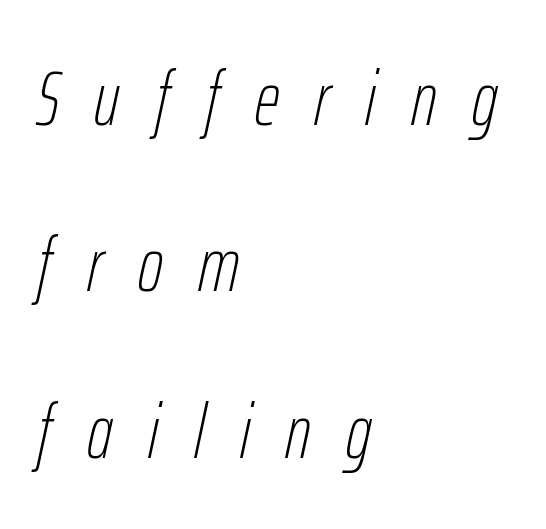
The image shows 77 px thin, condensed type, italic (leaning right); set left-aligned, loose line spacing (2.16x), unusually wide letter spacing (+0.46 em), not underlined; low stroke contrast and a medium x-height.
